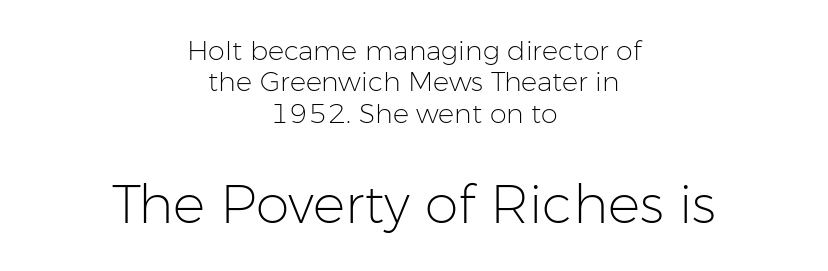
{"serif": "no", "italic": "no", "bold": "no", "weight": "light", "width": "normal", "stroke_contrast": "low", "x_height": "medium", "monospaced": "no", "underline": "no", "align": "center", "line_spacing_ratio": 1.16, "letter_spacing": "normal", "letter_spacing_em": 0.0, "larger_block": "second", "size_ratio": 2.0, "glyph_px": 54}
